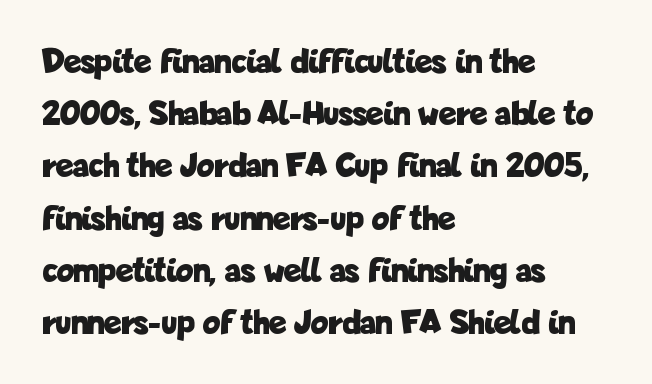
The image shows 36 px bold, condensed sans-serif type, upright; set left-aligned, normal line spacing (1.45x), normal letter spacing, not underlined; low stroke contrast and a medium x-height.
